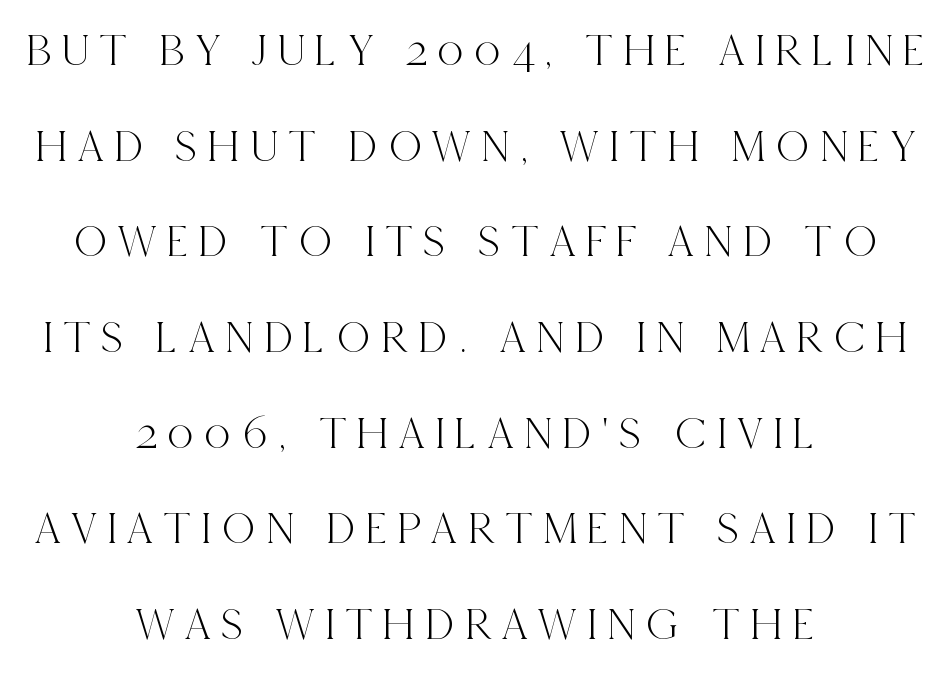
{"serif": "yes", "italic": "no", "width": "condensed", "x_height": "large", "monospaced": "no", "underline": "no", "align": "center", "line_spacing": "loose", "line_spacing_ratio": 2.08, "letter_spacing": "wide", "letter_spacing_em": 0.23, "glyph_px": 46}
